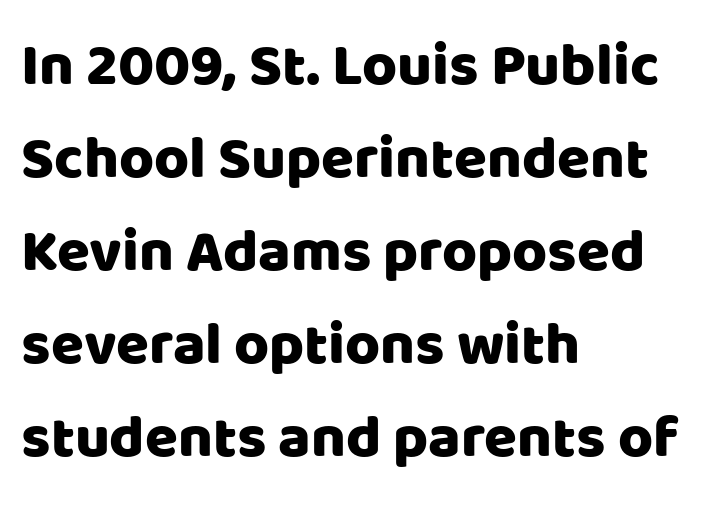
Q: Is the text italic (slanted)? A: No, it is upright.
Q: Is the typeface a serif or a sans-serif typeface? A: Sans-serif.
Q: Is the text underlined? A: No.
Q: How is the paragraph aligned? A: Left-aligned.
Q: Is the spacing between letters normal or unusually wide? A: Normal.
Q: Is the spacing between lines tight, normal or loose? A: Normal.
Q: Width (condensed, normal, or wide)? A: Normal.
Q: Stroke contrast? A: Low.
Q: x-height? A: Large.
Q: Monospaced? A: No.
